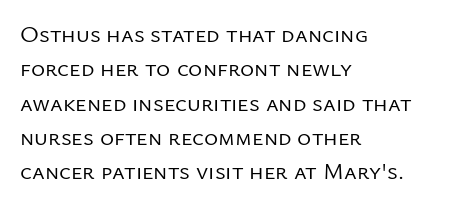
Vertical stems look standard width or narrower in stroke. Default kerning and tracking; the words read as compact shapes. These lines are set flush left with a ragged right edge. The baseline area is clear.
